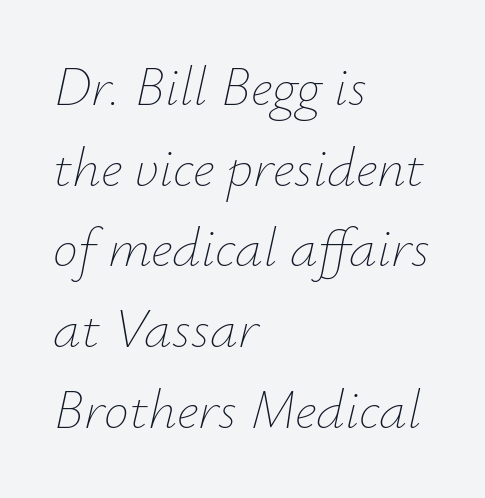
The image shows 56 px thin type, italic (leaning right); set left-aligned, normal line spacing (1.44x), normal letter spacing, not underlined; low stroke contrast and a small x-height.
